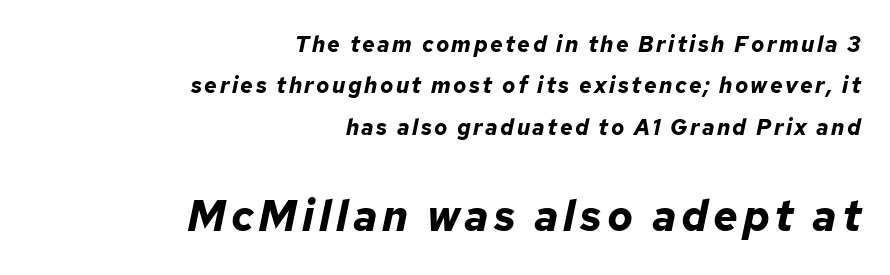
{"italic": "yes", "lean": "right", "slant_degrees": 12, "bold": "yes", "weight": "bold", "width": "normal", "stroke_contrast": "low", "x_height": "medium", "monospaced": "no", "underline": "no", "align": "right", "line_spacing_ratio": 1.88, "larger_block": "second", "size_ratio": 1.95, "glyph_px": 43}
